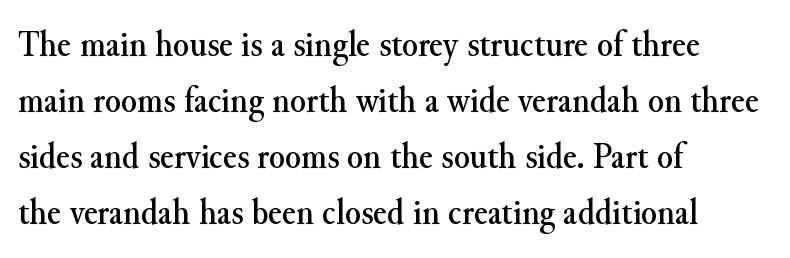
{"serif": "yes", "italic": "no", "width": "normal", "stroke_contrast": "medium", "x_height": "small", "monospaced": "no", "underline": "no", "align": "left", "line_spacing": "normal", "line_spacing_ratio": 1.51, "letter_spacing": "normal", "letter_spacing_em": 0.0, "glyph_px": 37}
